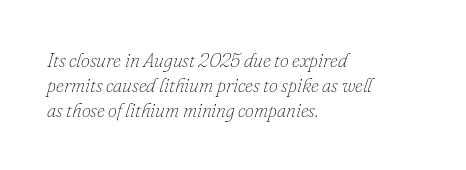
Notice how the stems are inclined rather than vertical — that's the hallmark of italics. The line texture is even and compact thanks to regular tracking. Any mark beneath the type? The region is blank. Is the type heavy? It reads as light-to-regular instead. The paragraph has a hard left edge and a soft right edge.
